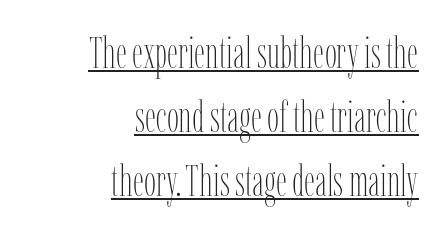
Compared with a flush-left layout, this one pins lines to the opposite, right side. The vertical gap from one line to the next is medium. Emphasis is given by a line drawn under the lettering. The rendering uses natural spacing where letterforms have individual widths. Tracking value appears to be zero — textbook default spacing.
